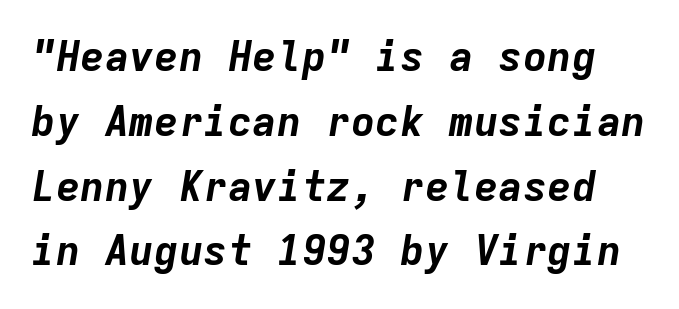
The image shows 41 px bold type, italic (leaning right), monospaced; set normal line spacing (1.58x), normal letter spacing, not underlined; low stroke contrast and a medium x-height.
